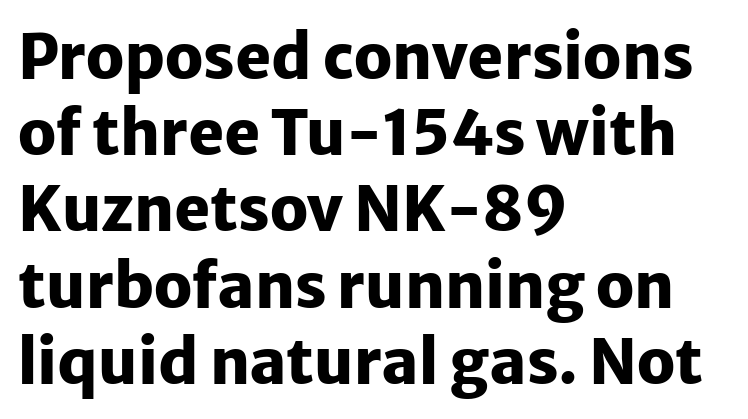
The image shows 61 px heavy sans-serif type, upright; set left-aligned, normal line spacing (1.25x), normal letter spacing, not underlined; low stroke contrast and a medium x-height.
